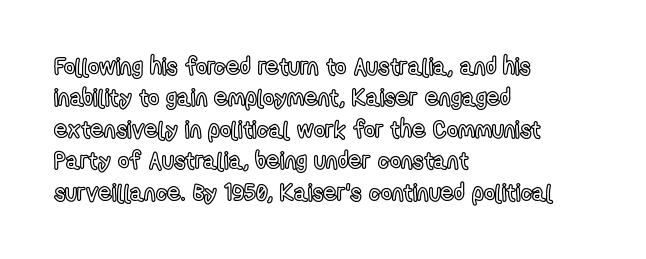
{"italic": "no", "underline": "no", "align": "left", "line_spacing": "normal", "line_spacing_ratio": 1.31, "letter_spacing": "normal", "letter_spacing_em": 0.0, "glyph_px": 24}
